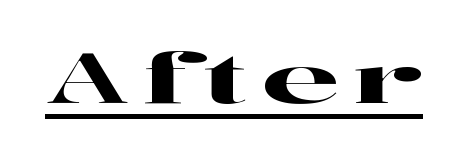
This sample carries an underscore along the baseline area. No italicization has been applied; the sample stays upright. Observe the serifs anchoring each vertical stroke in this sample. How are the letters spaced? Widely, with obvious added tracking.
